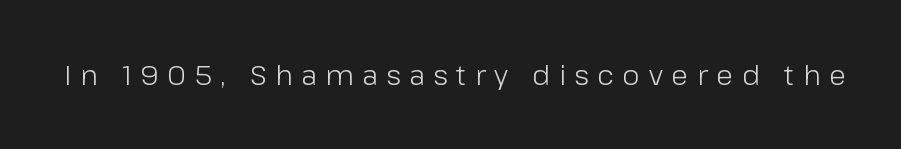
Q: Is the text bold? A: No.
Q: Is the text italic (slanted)? A: No, it is upright.
Q: Is the typeface a serif or a sans-serif typeface? A: Sans-serif.
Q: Is the text underlined? A: No.
Q: Is the spacing between letters normal or unusually wide? A: Unusually wide.
Q: Width (condensed, normal, or wide)? A: Normal.
Q: Stroke contrast? A: Low.
Q: x-height? A: Medium.
Q: Monospaced? A: No.
